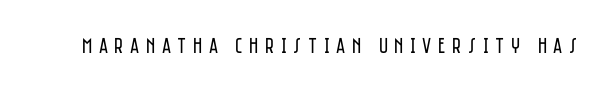
Loose tracking; the words dissolve into strings of separated letters. The font sits on the lighter half of the weight spectrum, regular included. The string is rendered with underlining switched off. Posture: vertical.
